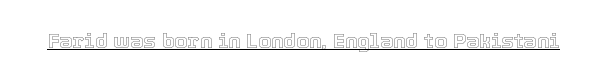
{"italic": "no", "underline": "yes", "letter_spacing": "normal", "letter_spacing_em": 0.0, "glyph_px": 21}
